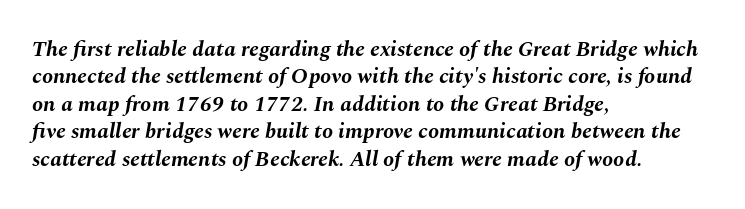
The image shows 22 px bold type, italic (leaning right); set left-aligned, normal line spacing (1.25x), normal letter spacing, not underlined.
